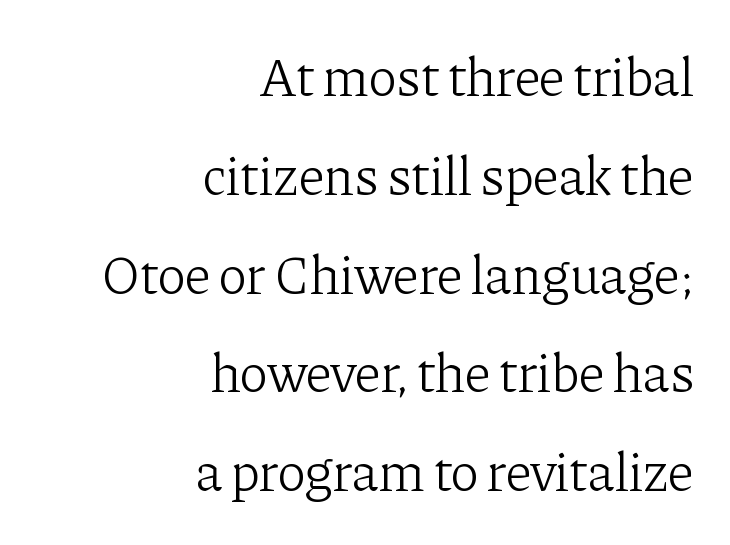
The image shows 54 px light serif type, upright; set right-aligned, line spacing 1.83x, normal letter spacing, not underlined; low stroke contrast and a medium x-height.
